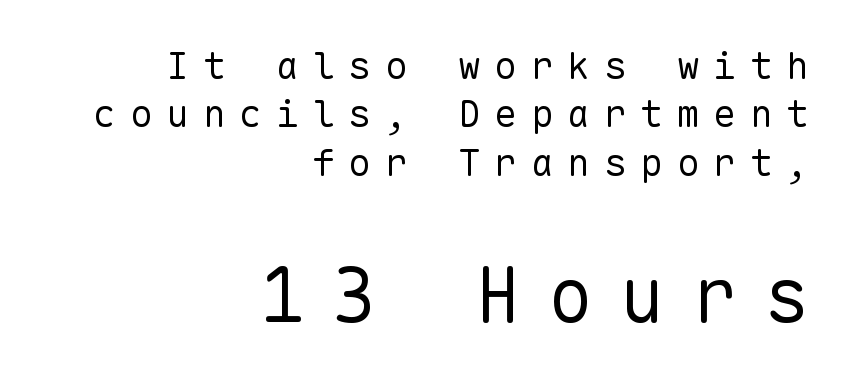
If you drew a ruler down the right edge, every line would touch it. Regarding leading, the lines here are spaced in the standard way. Tracking here is generous; glyphs stand well apart from one another. Nobody drew a line under any word here.
